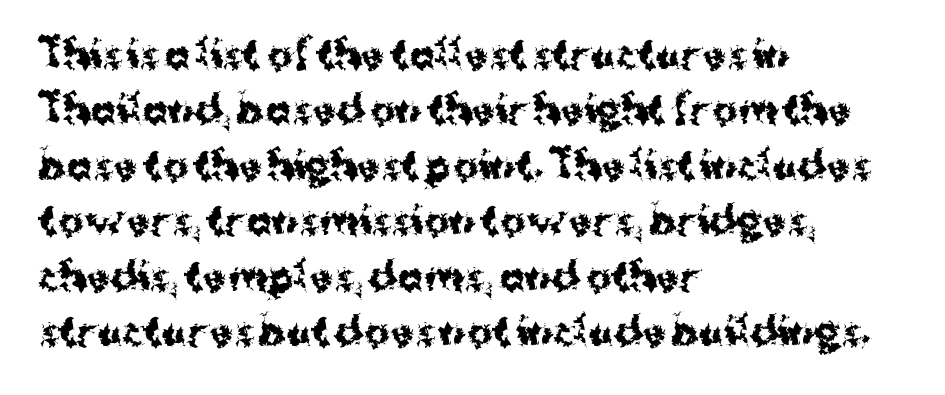
Characters follow at the spacing the type designer built in. Notice how thick the strokes are: this is what a full bold looks like. You can tell from the bare stems that sans-serif type was used. Notice how descenders clear the ascenders below comfortably — that's standard leading. Line starts are locked; line ends wander. Check under the words: just untouched page.
